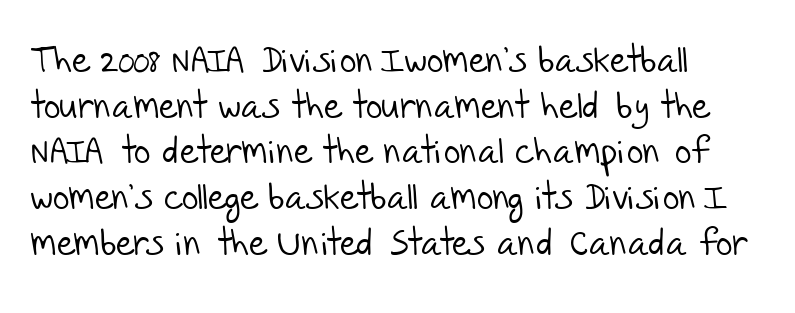
The characters display no serif detailing; their extremities are plain. The lines in this sample share a left origin and differ only in where they stop. The rendering keeps characters at their native spacing. A clean baseline with only descenders dipping below it.
